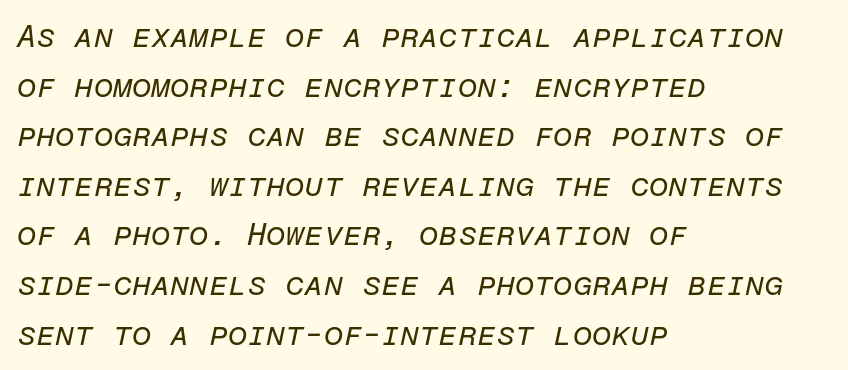
The image shows 31 px regular-weight type, italic (leaning right), monospaced; set left-aligned, normal line spacing (1.6x), normal letter spacing, not underlined; low stroke contrast and a medium x-height.
